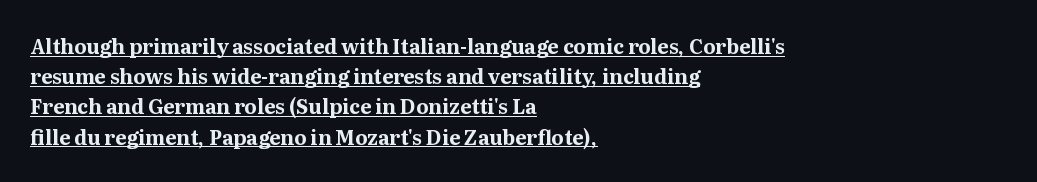
Q: Is the text bold? A: Yes.
Q: Is the text italic (slanted)? A: No, it is upright.
Q: Is the text underlined? A: Yes.
Q: How is the paragraph aligned? A: Left-aligned.
Q: Is the spacing between letters normal or unusually wide? A: Normal.
Q: Is the spacing between lines tight, normal or loose? A: Normal.
